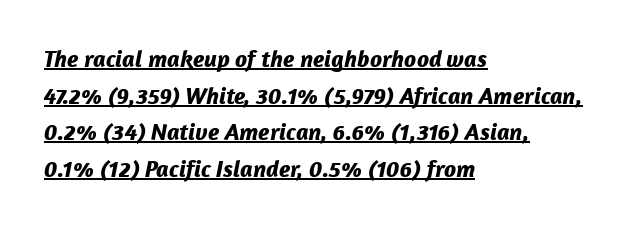
The image shows 24 px bold type, italic (leaning right); set left-aligned, normal line spacing (1.53x), normal letter spacing, underlined.
